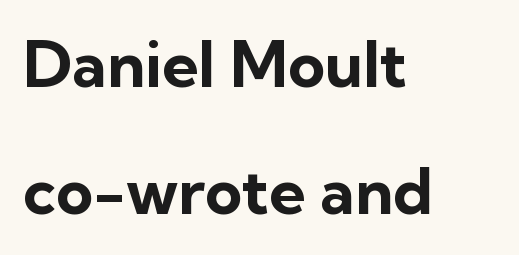
Q: Is the text bold? A: Yes.
Q: Is the text italic (slanted)? A: No, it is upright.
Q: Is the typeface a serif or a sans-serif typeface? A: Sans-serif.
Q: Is the text underlined? A: No.
Q: How is the paragraph aligned? A: Left-aligned.
Q: Is the spacing between letters normal or unusually wide? A: Normal.
Q: Is the spacing between lines tight, normal or loose? A: Loose.
Q: Width (condensed, normal, or wide)? A: Normal.
Q: Stroke contrast? A: Low.
Q: x-height? A: Medium.
Q: Monospaced? A: No.
